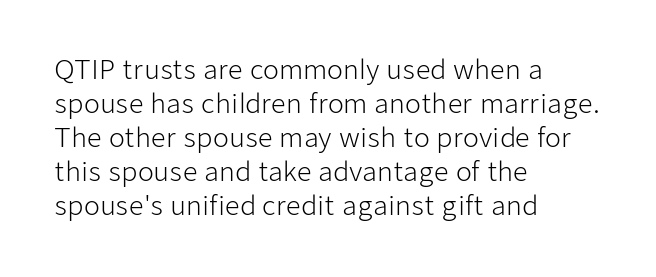
{"italic": "no", "bold": "no", "underline": "no", "align": "left", "line_spacing": "normal", "line_spacing_ratio": 1.31, "letter_spacing": "normal", "letter_spacing_em": 0.0, "glyph_px": 26}
